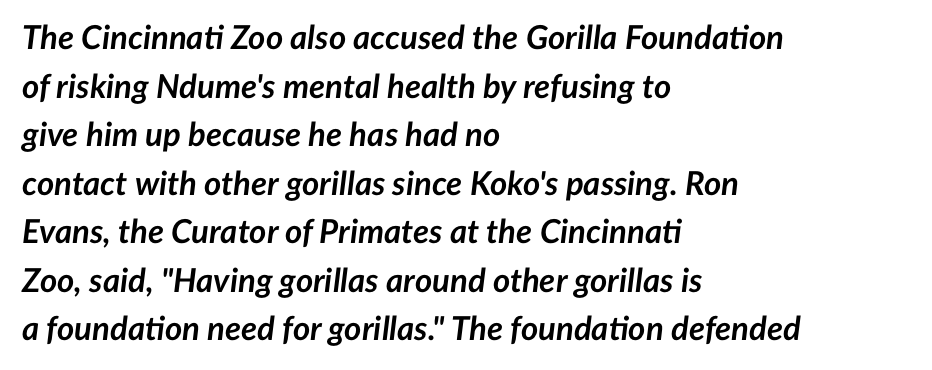
The image shows 33 px semibold type, italic (leaning right); set left-aligned, normal line spacing (1.47x), normal letter spacing, not underlined; low stroke contrast and a medium x-height.
